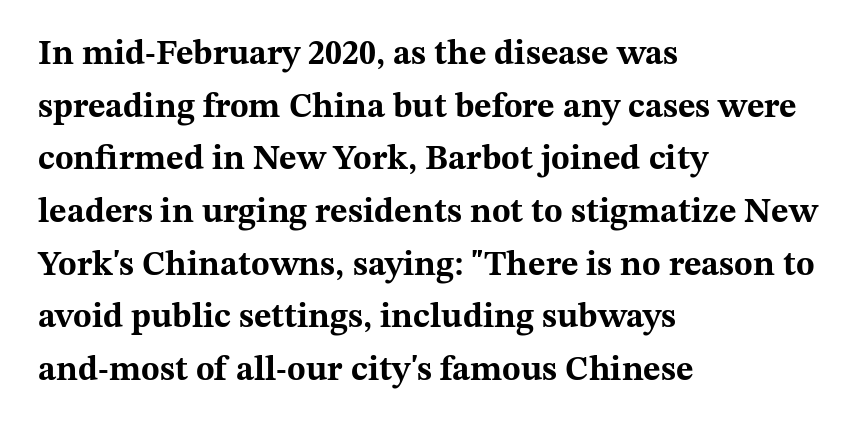
{"serif": "yes", "italic": "no", "bold": "yes", "weight": "bold", "width": "wide", "stroke_contrast": "medium", "x_height": "medium", "monospaced": "no", "underline": "no", "align": "left", "line_spacing": "normal", "line_spacing_ratio": 1.55, "letter_spacing": "normal", "letter_spacing_em": 0.0, "glyph_px": 34}
